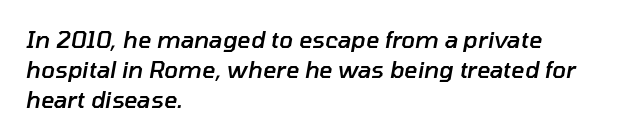
{"italic": "yes", "lean": "right", "slant_degrees": 10, "bold": "semi", "underline": "no", "align": "left", "line_spacing": "normal", "line_spacing_ratio": 1.3, "letter_spacing": "normal", "letter_spacing_em": 0.0, "glyph_px": 23}
